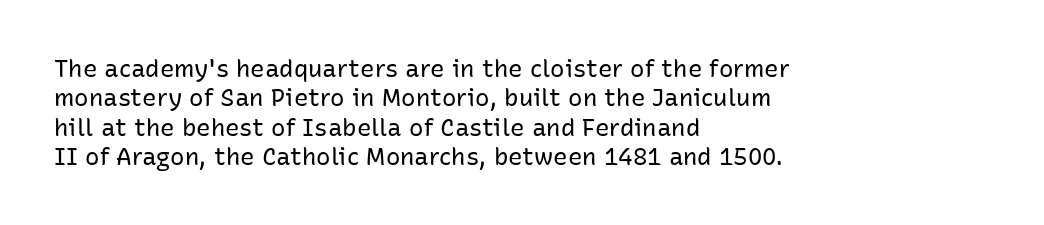
The image shows 24 px text type, upright; set left-aligned, line spacing 1.22x, normal letter spacing, not underlined.
